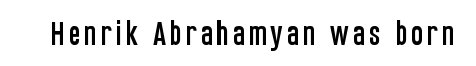
Plain, unruled lines of type. Do the characters align in a grid? No, the font is proportional. The type family on display is of the sans-serif kind. Characters remain perfectly vertical along every line.
